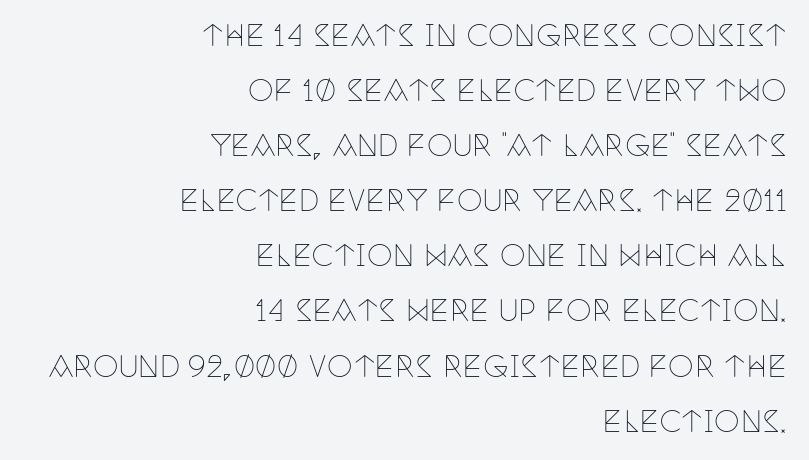
The image shows 29 px thin, condensed serif type, upright; set right-aligned, loose line spacing (1.9x), normal letter spacing, not underlined; low stroke contrast and a large x-height.
